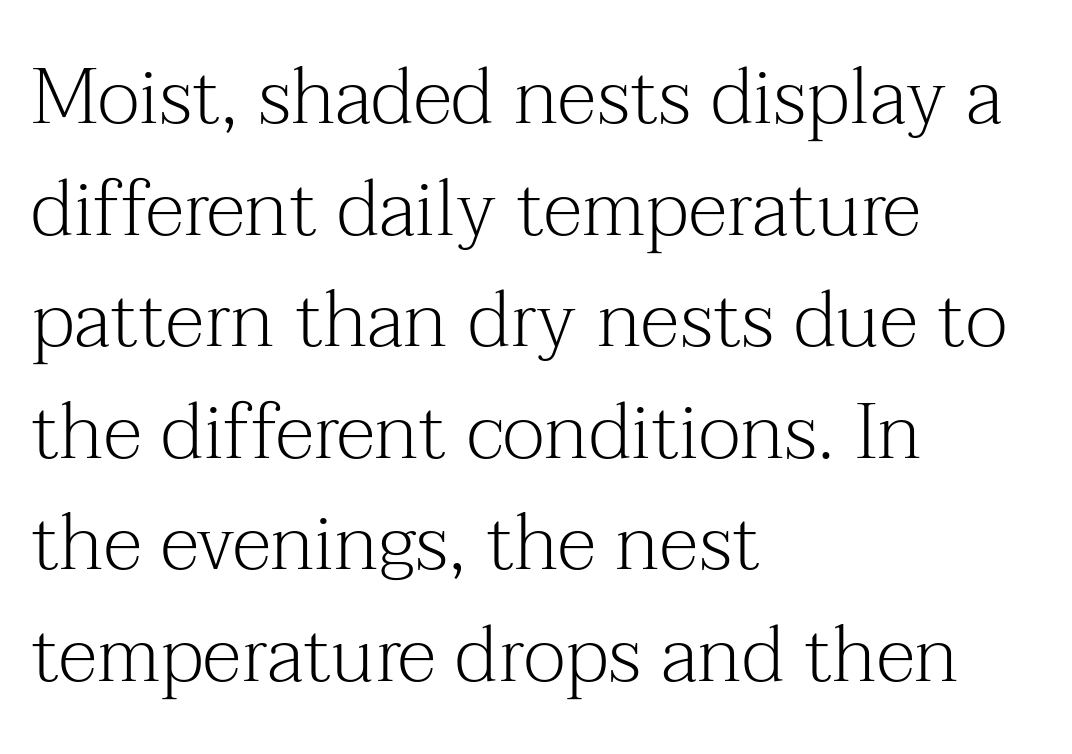
Think standard paragraph weight, or any step lighter than that. The baseline area is clear. A typesetter would call this proportional, since set widths differ per character. The setting favours the left margin, as ordinary paragraphs usually do.
